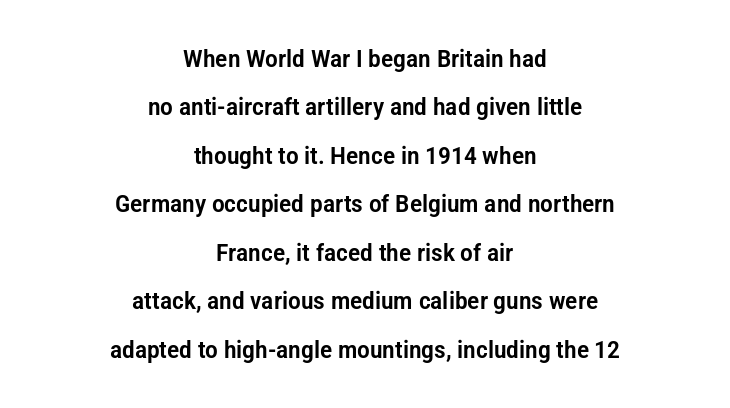
The image shows 24 px text type, upright; set centered, loose line spacing (2.02x), normal letter spacing, not underlined.
